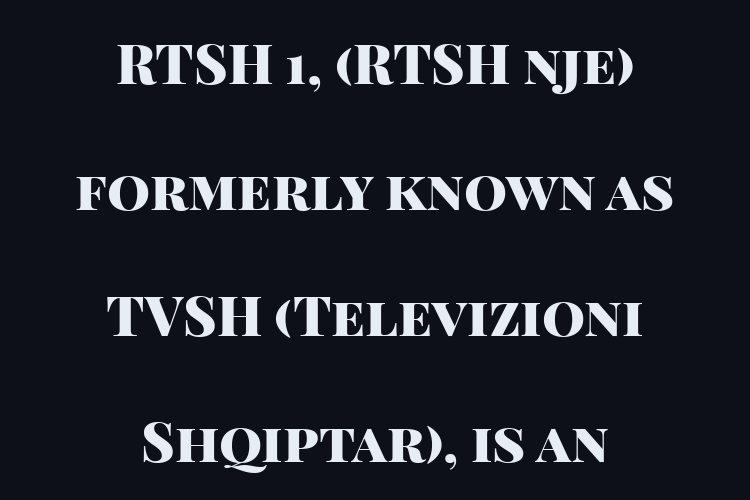
{"serif": "no", "italic": "no", "bold": "yes", "weight": "heavy", "width": "normal", "stroke_contrast": "high", "x_height": "large", "monospaced": "no", "underline": "no", "align": "center", "line_spacing": "loose", "line_spacing_ratio": 2.29, "letter_spacing": "normal", "letter_spacing_em": 0.0, "glyph_px": 55}
